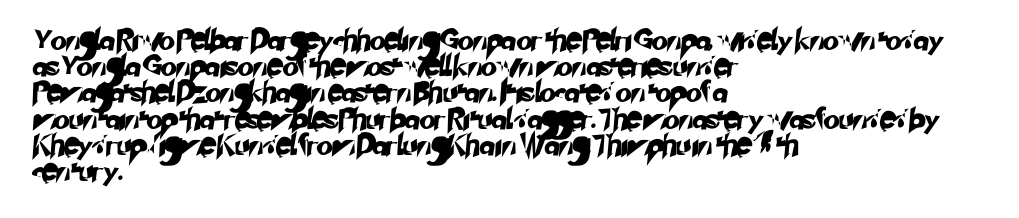
{"underline": "no", "align": "left", "line_spacing": "normal", "line_spacing_ratio": 1.25, "letter_spacing": "normal", "letter_spacing_em": 0.0, "glyph_px": 21}
